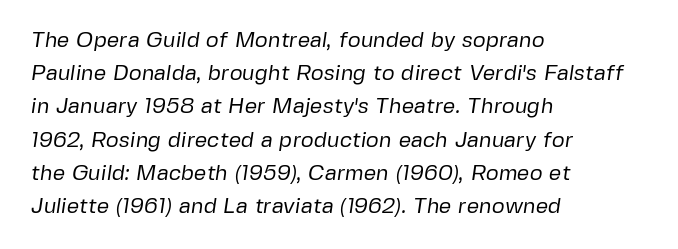
Q: Is the text bold? A: No.
Q: Is the text underlined? A: No.
Q: How is the paragraph aligned? A: Left-aligned.
Q: Is the spacing between letters normal or unusually wide? A: Normal.
Q: Is the spacing between lines tight, normal or loose? A: Normal.
